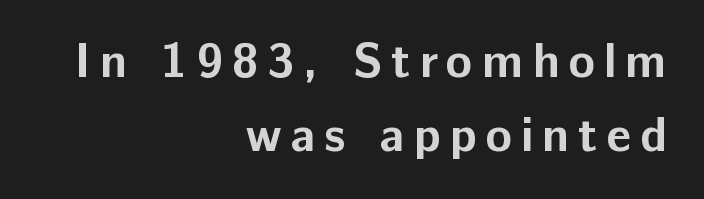
{"serif": "no", "italic": "no", "bold": "yes", "weight": "bold", "width": "normal", "stroke_contrast": "low", "x_height": "medium", "monospaced": "no", "underline": "no", "align": "right", "line_spacing": "normal", "line_spacing_ratio": 1.52, "glyph_px": 49}
